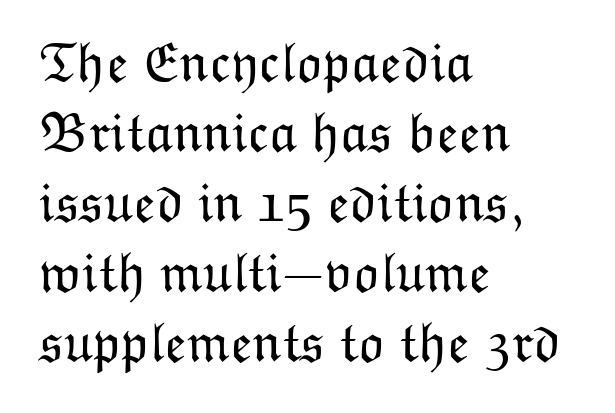
Each word holds together tightly as a unit, with standard inter-letter gaps. Baseline-to-baseline distance is the conventional proportion of letter height. The specimen omits any rule beneath the text block's lines. When letters stand straight like this, we call the style roman or upright. Weight class: somewhere from thin through regular. Leftover space on each line is placed entirely after the last word.
